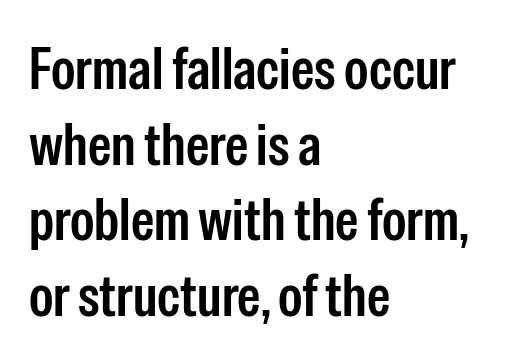
{"serif": "no", "italic": "no", "width": "condensed", "stroke_contrast": "low", "x_height": "medium", "monospaced": "no", "underline": "no", "align": "left", "line_spacing": "normal", "line_spacing_ratio": 1.28, "letter_spacing": "normal", "letter_spacing_em": 0.0, "glyph_px": 59}
